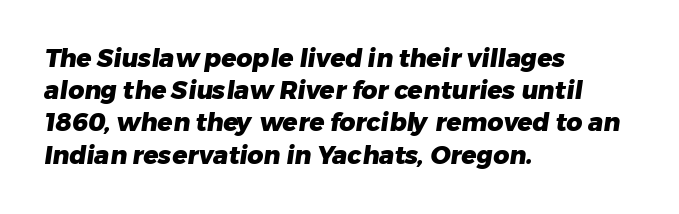
The baseline area is clear. Standard letterfit; no display-style spreading of the glyphs. The sample has been set heavy, in full bold. Teacher's note: observe the even left margin — that is flush-left alignment.
